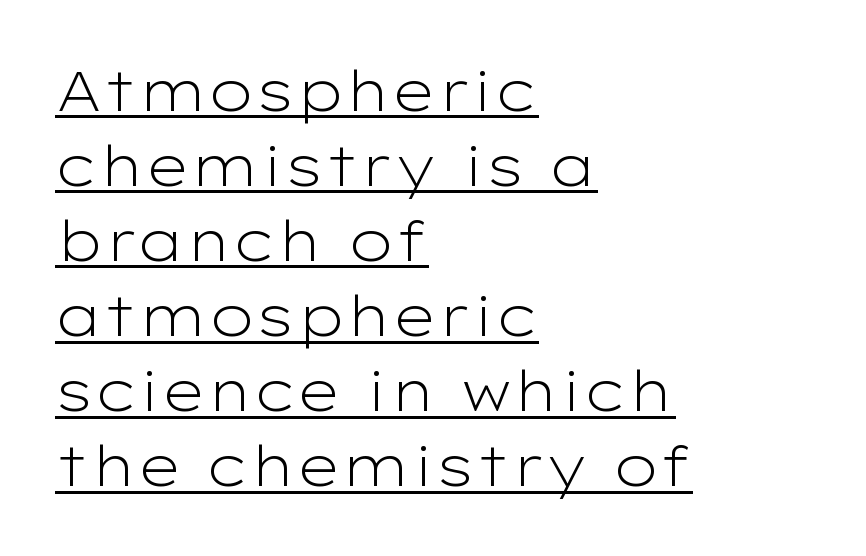
The image shows 56 px light, wide sans-serif type, upright; set left-aligned, normal line spacing (1.34x), normal letter spacing, underlined; low stroke contrast and a medium x-height.
